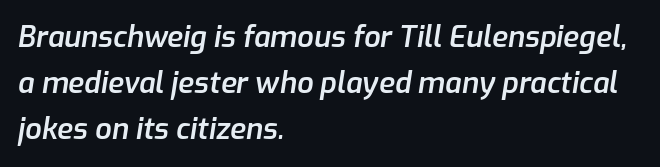
{"italic": "yes", "lean": "right", "slant_degrees": 9, "bold": "semi", "weight": "semibold", "width": "normal", "stroke_contrast": "low", "x_height": "medium", "monospaced": "no", "underline": "no", "align": "left", "line_spacing": "normal", "line_spacing_ratio": 1.59, "letter_spacing": "normal", "letter_spacing_em": 0.0, "glyph_px": 29}
